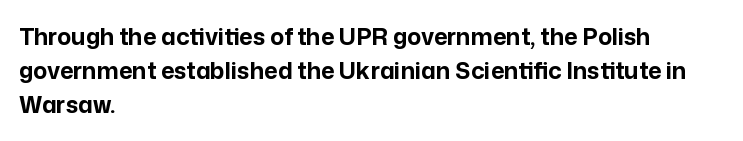
Q: Is the text bold? A: Yes.
Q: Is the text italic (slanted)? A: No, it is upright.
Q: Is the text underlined? A: No.
Q: How is the paragraph aligned? A: Left-aligned.
Q: Is the spacing between letters normal or unusually wide? A: Normal.
Q: Is the spacing between lines tight, normal or loose? A: Normal.
